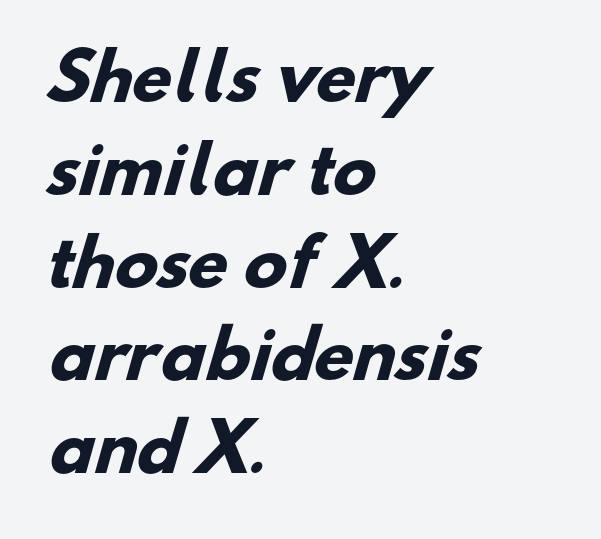
In terms of leading, this rendering sits right in the middle. The glyphs in this specimen are sans serif. Type without underlining. The setting favours the left margin, as ordinary paragraphs usually do.
